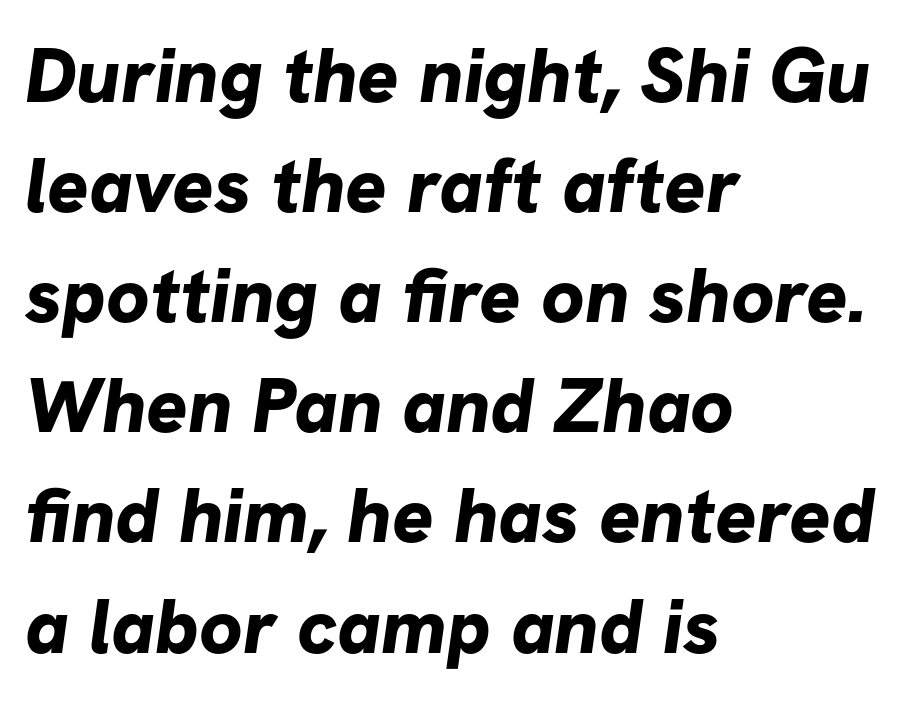
Q: Is the text bold? A: Yes.
Q: Is the typeface a serif or a sans-serif typeface? A: Sans-serif.
Q: Is the text underlined? A: No.
Q: How is the paragraph aligned? A: Left-aligned.
Q: Is the spacing between letters normal or unusually wide? A: Normal.
Q: Is the spacing between lines tight, normal or loose? A: Normal.
Q: Width (condensed, normal, or wide)? A: Normal.
Q: Stroke contrast? A: Low.
Q: x-height? A: Medium.
Q: Monospaced? A: No.
